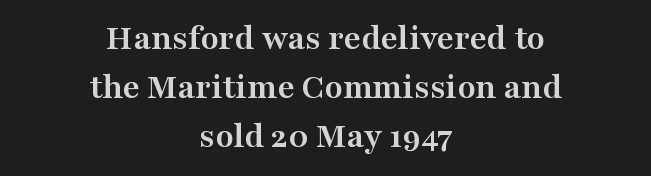
The image shows 37 px semibold, wide serif type, upright; set centered, normal line spacing (1.33x), normal letter spacing, not underlined; medium stroke contrast and a medium x-height.
